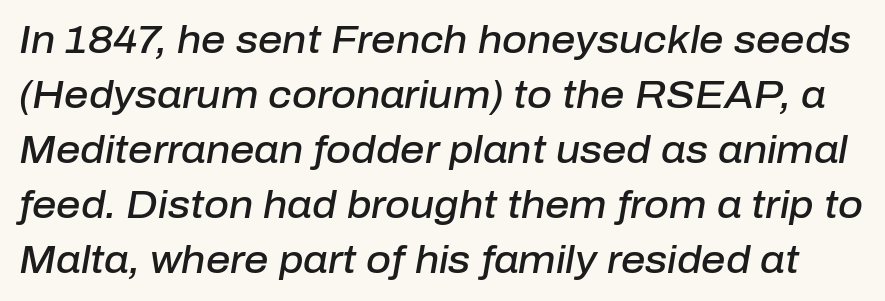
The image shows 38 px semibold type, italic (leaning right); set normal line spacing (1.45x), normal letter spacing, not underlined; low stroke contrast and a medium x-height.
